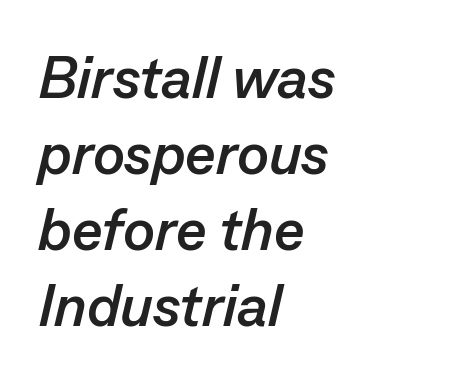
Interline gaps are of average width in this sample. Horizontally, the lines are justified to the leading edge only. The area under the type is left untouched. In terms of weight, the rendering is a true, heavy bold. Is this a fixed-width face? No — the glyphs have proportional, varying widths.
